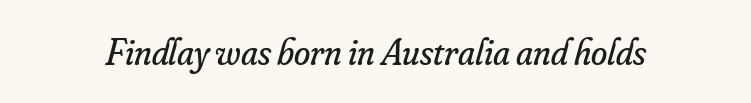
{"serif": "yes", "italic": "yes", "lean": "right", "slant_degrees": 16, "bold": "no", "weight": "regular", "width": "normal", "stroke_contrast": "low", "x_height": "small", "monospaced": "no", "underline": "no", "letter_spacing": "normal", "letter_spacing_em": 0.0, "glyph_px": 37}
